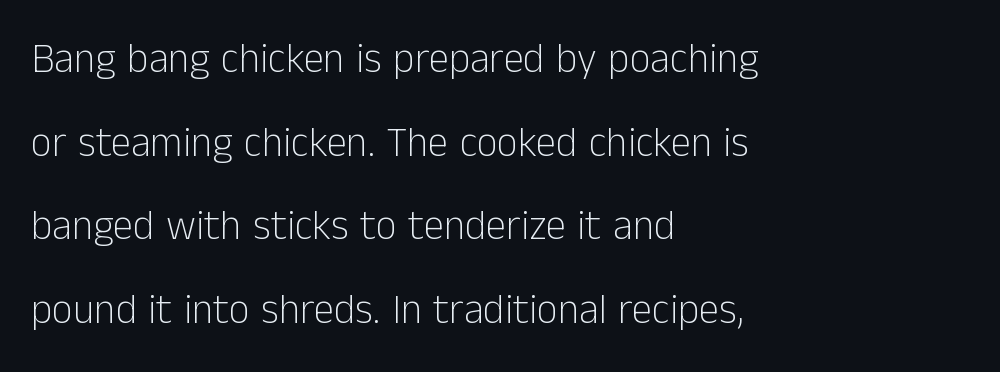
The image shows 41 px light sans-serif type, upright; set left-aligned, loose line spacing (2.04x), normal letter spacing, not underlined; low stroke contrast and a medium x-height.
